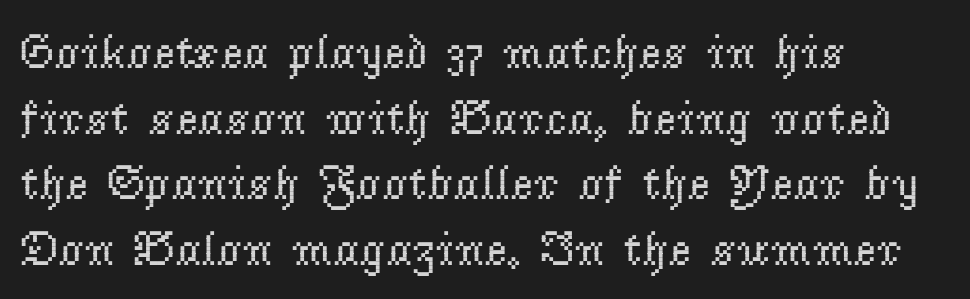
Is the type heavy? It reads as light-to-regular instead. The type is set solid horizontally, with unmodified tracking. Just letters on the line, the space beneath them empty. How would I describe the line gaps? Plain and ordinary. Looks like regular typesetting: each glyph gets only the width it needs.
